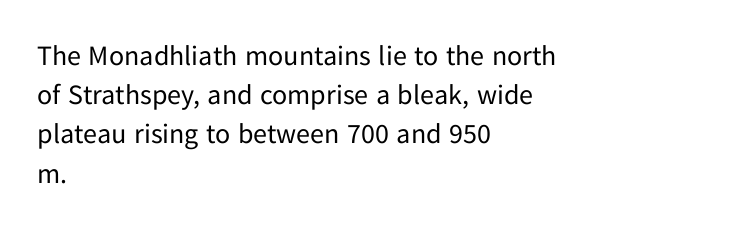
{"serif": "no", "italic": "no", "bold": "no", "weight": "regular", "width": "normal", "stroke_contrast": "low", "x_height": "medium", "monospaced": "no", "underline": "no", "align": "left", "line_spacing": "normal", "line_spacing_ratio": 1.4, "letter_spacing": "normal", "letter_spacing_em": 0.0, "glyph_px": 28}
